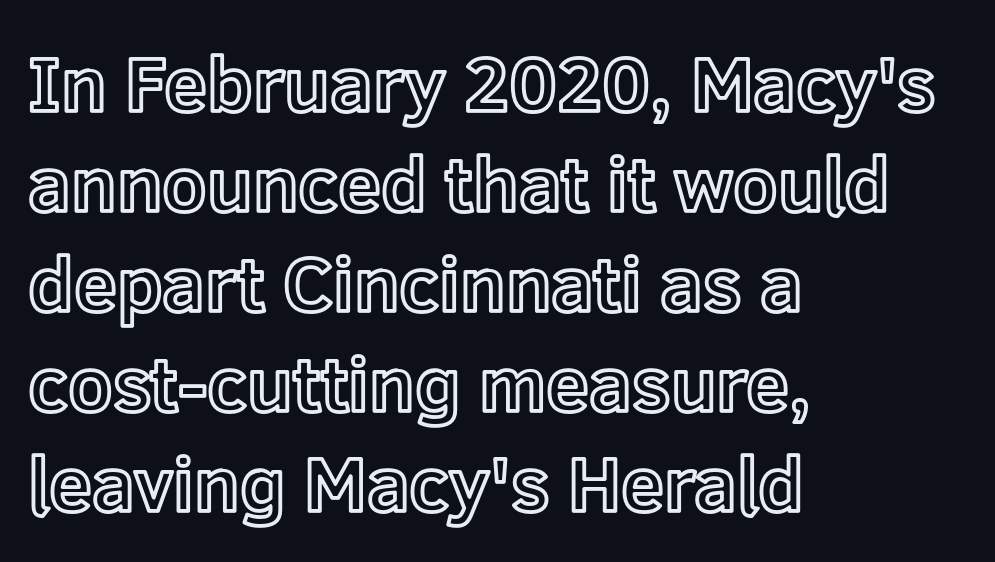
{"italic": "no", "width": "normal", "x_height": "medium", "monospaced": "no", "underline": "no", "align": "left", "line_spacing": "normal", "line_spacing_ratio": 1.3, "letter_spacing": "normal", "letter_spacing_em": 0.0, "glyph_px": 77}
